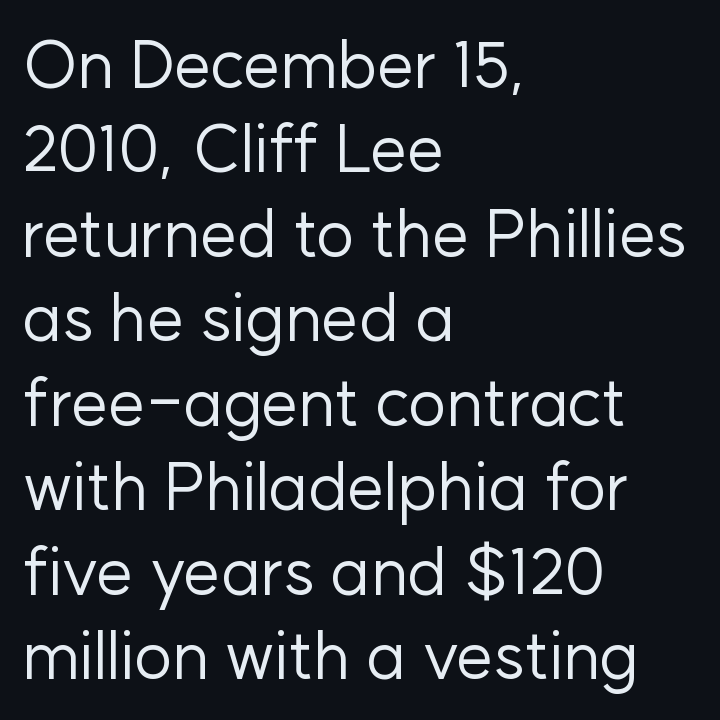
The rendering uses natural spacing where letterforms have individual widths. The letters carry no serifs — their stems end cleanly without finishing strokes. If you drew a line through each stem, it would be perfectly vertical. Just letters on the line, the space beneath them empty.
